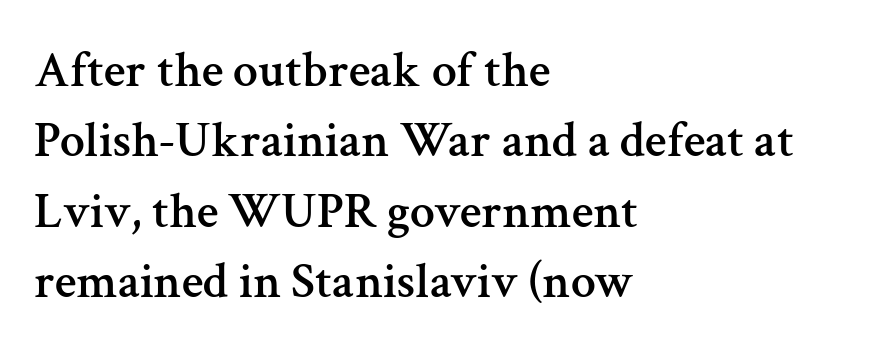
{"serif": "yes", "italic": "no", "width": "normal", "stroke_contrast": "medium", "x_height": "medium", "monospaced": "no", "underline": "no", "align": "left", "line_spacing": "normal", "line_spacing_ratio": 1.41, "letter_spacing": "normal", "letter_spacing_em": 0.0, "glyph_px": 50}
